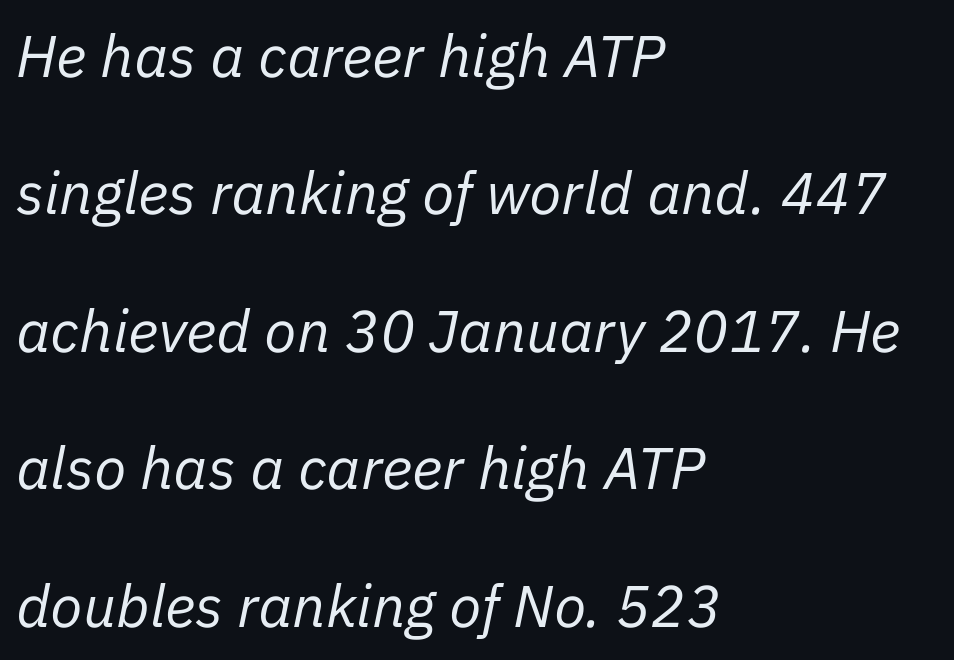
This sample has the flowing, uneven cadence of proportional lettering. The lettering tilts uniformly, giving the passage an italic look. Think standard paragraph weight, or any step lighter than that. Is there much room between lines? Yes — plenty of vertical air separates them. Compared with typical body copy, the letter spacing here is the same.
